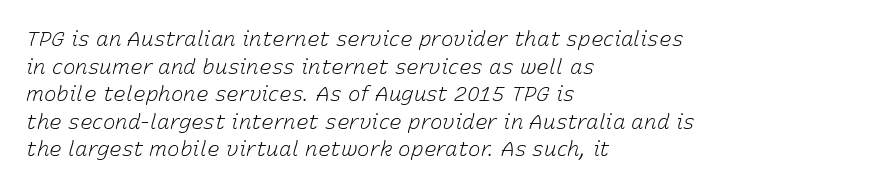
Q: Is the text bold? A: No.
Q: Is the text italic (slanted)? A: Yes, it leans right by about 15 degrees.
Q: Is the text underlined? A: No.
Q: How is the paragraph aligned? A: Left-aligned.
Q: Is the spacing between letters normal or unusually wide? A: Normal.
Q: Is the spacing between lines tight, normal or loose? A: Normal.
